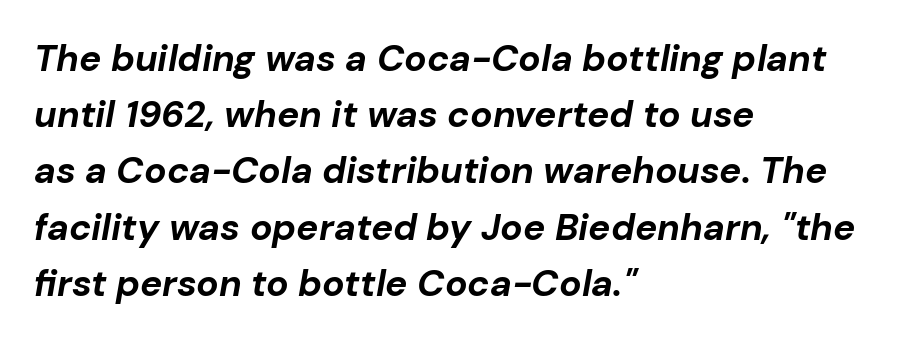
Q: Is the text bold? A: Yes.
Q: Is the text italic (slanted)? A: Yes, it leans right by about 10 degrees.
Q: Is the text underlined? A: No.
Q: How is the paragraph aligned? A: Left-aligned.
Q: Is the spacing between letters normal or unusually wide? A: Normal.
Q: Is the spacing between lines tight, normal or loose? A: Normal.
Q: Width (condensed, normal, or wide)? A: Normal.
Q: Stroke contrast? A: Low.
Q: x-height? A: Medium.
Q: Monospaced? A: No.
